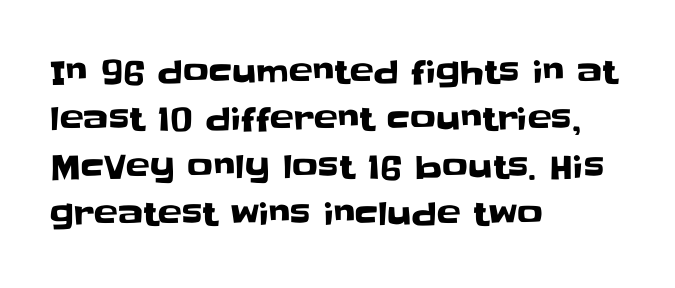
Q: Is the text italic (slanted)? A: No, it is upright.
Q: Is the typeface a serif or a sans-serif typeface? A: Sans-serif.
Q: Is the text underlined? A: No.
Q: How is the paragraph aligned? A: Left-aligned.
Q: Is the spacing between letters normal or unusually wide? A: Normal.
Q: Is the spacing between lines tight, normal or loose? A: Normal.
Q: Width (condensed, normal, or wide)? A: Normal.
Q: Stroke contrast? A: Low.
Q: x-height? A: Large.
Q: Monospaced? A: No.
